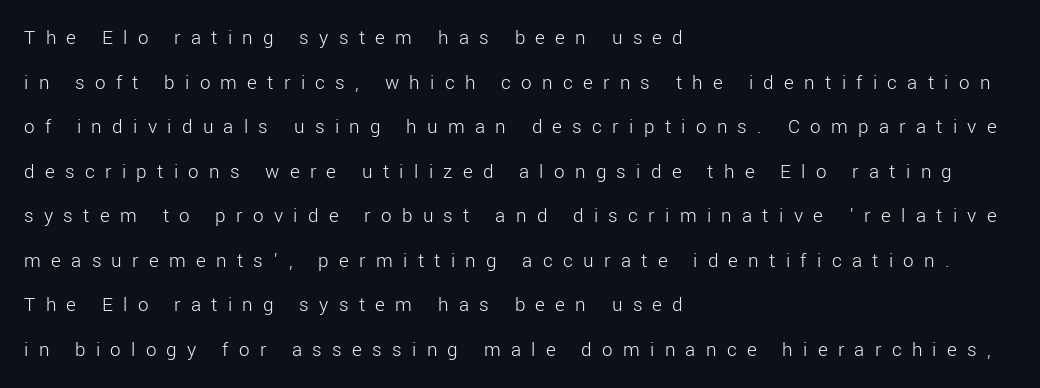
Q: Is the text bold? A: No.
Q: Is the text italic (slanted)? A: No, it is upright.
Q: Is the text underlined? A: No.
Q: How is the paragraph aligned? A: Left-aligned.
Q: Is the spacing between letters normal or unusually wide? A: Unusually wide.
Q: Is the spacing between lines tight, normal or loose? A: Loose.
